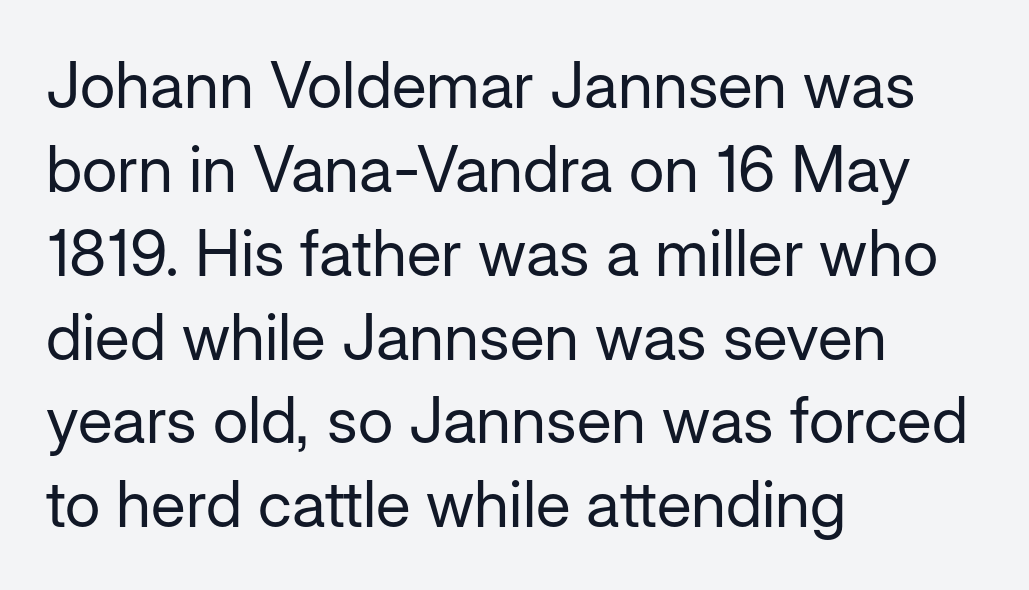
Q: Is the text bold? A: No.
Q: Is the text italic (slanted)? A: No, it is upright.
Q: Is the typeface a serif or a sans-serif typeface? A: Sans-serif.
Q: Is the text underlined? A: No.
Q: How is the paragraph aligned? A: Left-aligned.
Q: Is the spacing between letters normal or unusually wide? A: Normal.
Q: Is the spacing between lines tight, normal or loose? A: Normal.
Q: Width (condensed, normal, or wide)? A: Normal.
Q: Stroke contrast? A: Low.
Q: x-height? A: Medium.
Q: Monospaced? A: No.
